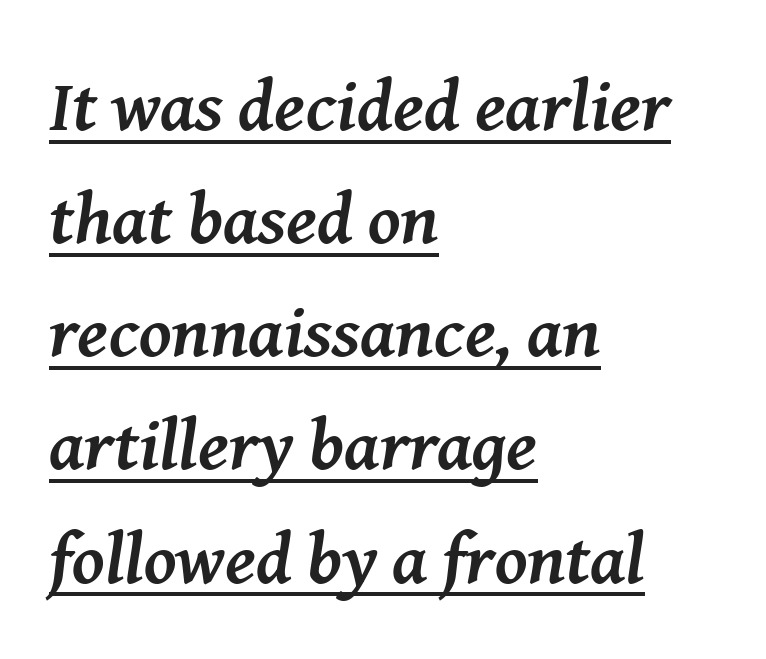
What decoration does the sample have? An underline. Typographically, this falls in the serif category. The passage shown is emphatically bold. Observe the ordinary spacing: letters are neighbours, not strangers. Visually the block forms a straight wall on the left and a jagged coastline on the right. One glance says typical: line gaps are just what's usual.
